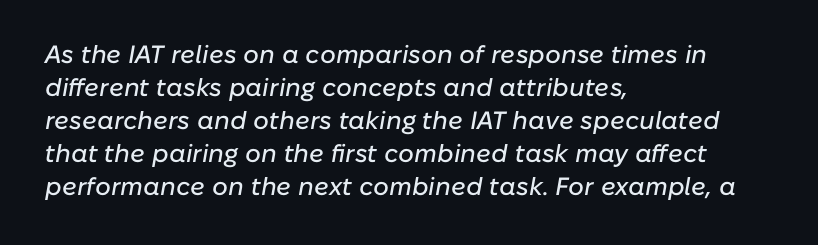
The image shows 25 px text type, italic (leaning right); set left-aligned, normal line spacing (1.32x), normal letter spacing, not underlined.
